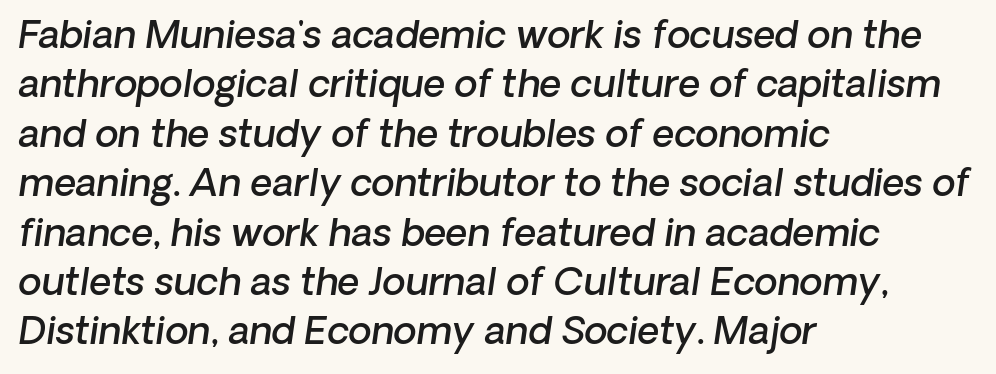
{"italic": "yes", "lean": "right", "slant_degrees": 8, "bold": "semi", "weight": "semibold", "width": "normal", "stroke_contrast": "low", "x_height": "medium", "monospaced": "no", "underline": "no", "align": "left", "line_spacing": "normal", "line_spacing_ratio": 1.3, "letter_spacing": "normal", "letter_spacing_em": 0.0, "glyph_px": 38}
